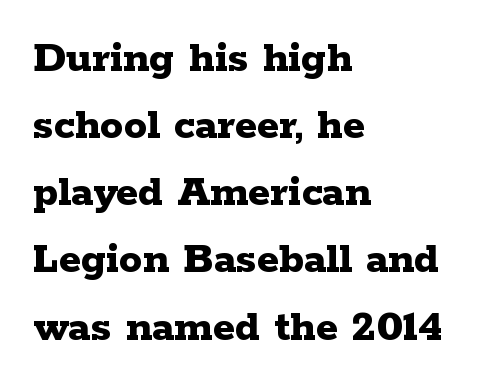
Q: Is the text bold? A: Yes.
Q: Is the text italic (slanted)? A: No, it is upright.
Q: Is the typeface a serif or a sans-serif typeface? A: Serif.
Q: Is the text underlined? A: No.
Q: How is the paragraph aligned? A: Left-aligned.
Q: Is the spacing between letters normal or unusually wide? A: Normal.
Q: Is the spacing between lines tight, normal or loose? A: Normal.
Q: Width (condensed, normal, or wide)? A: Wide.
Q: Stroke contrast? A: Low.
Q: x-height? A: Medium.
Q: Monospaced? A: No.
